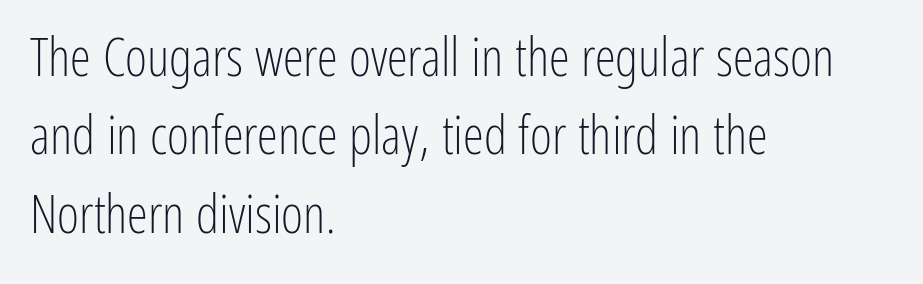
Unlike italic type, these characters show no tilt at all. Note the varied advance widths — an 'i' is clearly narrower than an 'm'. The text was rendered using a sans face with plain stroke endings. Line starts are locked; line ends wander.
